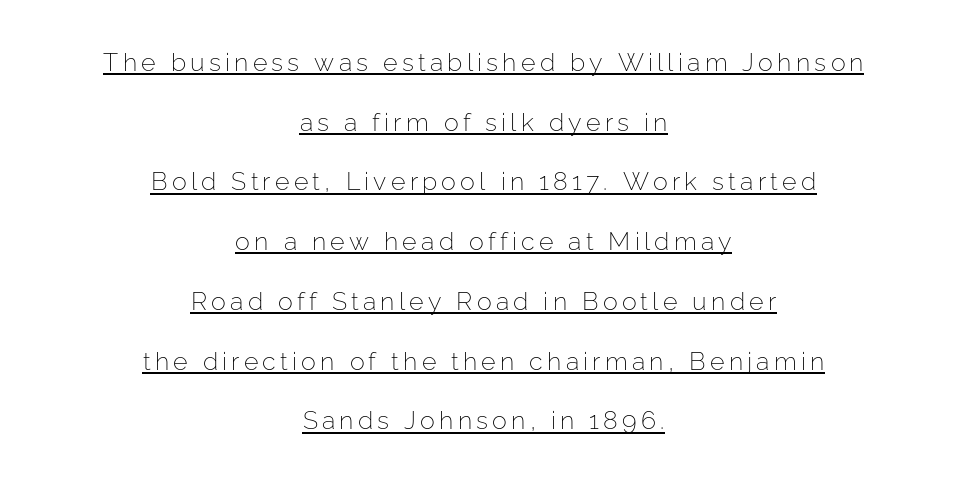
The face used here appears with an underline applied. The compositor balanced each line on the midline. The vertical gap from one line to the next is large. Stem width sits at or under what a default text font uses. This is roman type, the default non-slanted kind.
